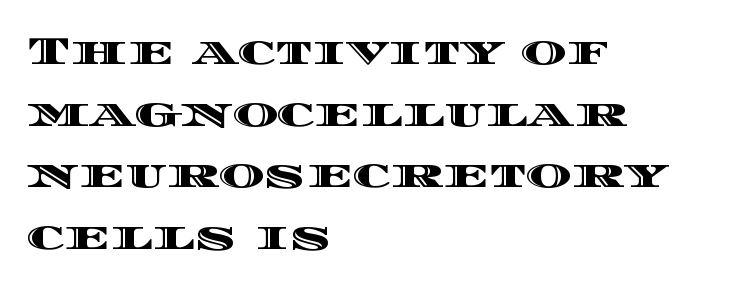
The image shows 39 px wide type, upright; set left-aligned, normal line spacing (1.58x), normal letter spacing, not underlined; a large x-height.
